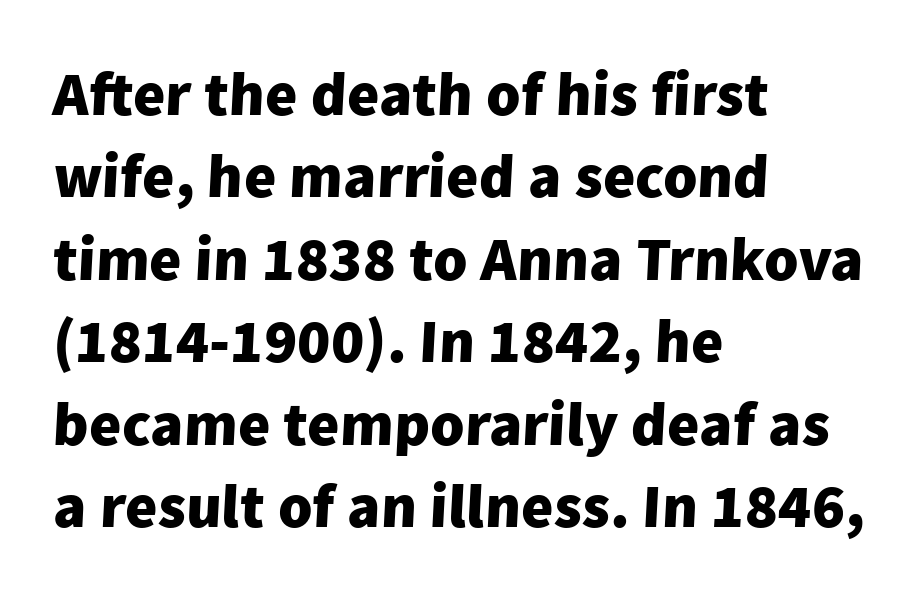
{"serif": "no", "bold": "yes", "weight": "heavy", "width": "normal", "stroke_contrast": "low", "x_height": "medium", "monospaced": "no", "underline": "no", "align": "left", "line_spacing": "normal", "line_spacing_ratio": 1.33, "letter_spacing": "normal", "letter_spacing_em": 0.0, "glyph_px": 62}
